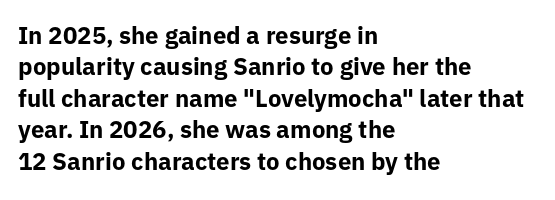
{"italic": "no", "bold": "yes", "underline": "no", "align": "left", "line_spacing": "normal", "line_spacing_ratio": 1.31, "letter_spacing": "normal", "letter_spacing_em": 0.0, "glyph_px": 24}
